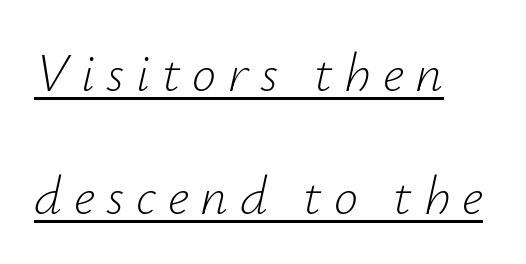
Q: Is the text bold? A: No.
Q: Is the text italic (slanted)? A: Yes, it leans right by about 12 degrees.
Q: Is the text underlined? A: Yes.
Q: How is the paragraph aligned? A: Left-aligned.
Q: Is the spacing between letters normal or unusually wide? A: Unusually wide.
Q: Is the spacing between lines tight, normal or loose? A: Loose.
Q: Width (condensed, normal, or wide)? A: Normal.
Q: Stroke contrast? A: Low.
Q: x-height? A: Small.
Q: Monospaced? A: No.
